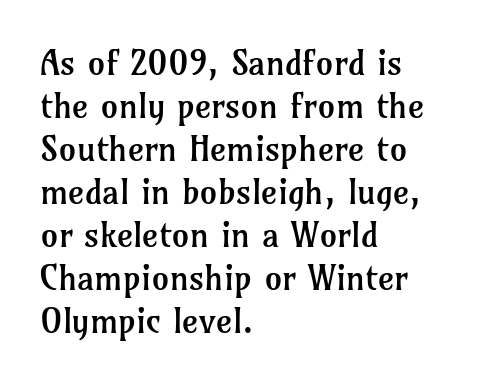
The image shows 35 px regular-weight serif type, upright; set left-aligned, line spacing 1.23x, normal letter spacing, not underlined; low stroke contrast and a medium x-height.
